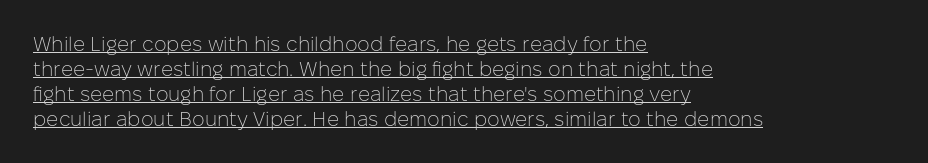
Q: Is the text bold? A: No.
Q: Is the text italic (slanted)? A: No, it is upright.
Q: Is the text underlined? A: Yes.
Q: How is the paragraph aligned? A: Left-aligned.
Q: Is the spacing between letters normal or unusually wide? A: Normal.
Q: Is the spacing between lines tight, normal or loose? A: Normal.
